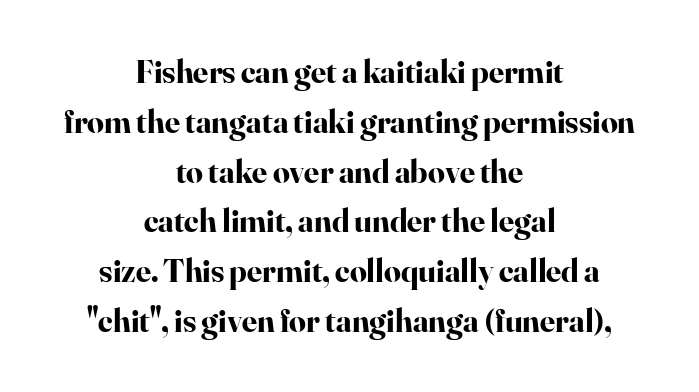
The image shows 33 px bold serif type, upright; set centered, normal line spacing (1.51x), normal letter spacing, not underlined; high stroke contrast and a small x-height.
